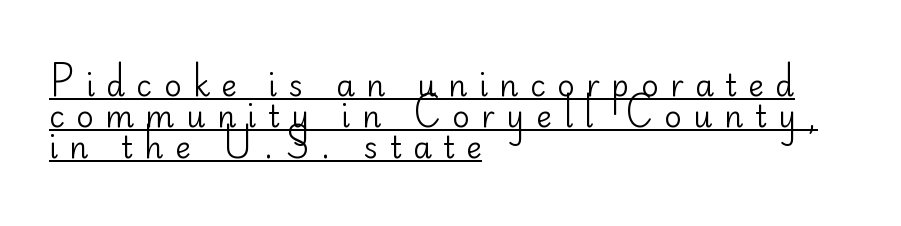
Q: Is the text bold? A: No.
Q: Is the text italic (slanted)? A: No, it is upright.
Q: Is the typeface a serif or a sans-serif typeface? A: Sans-serif.
Q: Is the text underlined? A: Yes.
Q: How is the paragraph aligned? A: Left-aligned.
Q: Is the spacing between letters normal or unusually wide? A: Unusually wide.
Q: Is the spacing between lines tight, normal or loose? A: Tight.
Q: Width (condensed, normal, or wide)? A: Normal.
Q: Stroke contrast? A: Low.
Q: x-height? A: Small.
Q: Monospaced? A: No.
